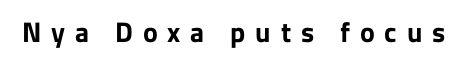
The image shows 28 px bold sans-serif type, upright; set unusually wide letter spacing (+0.35 em), not underlined; low stroke contrast and a medium x-height.
